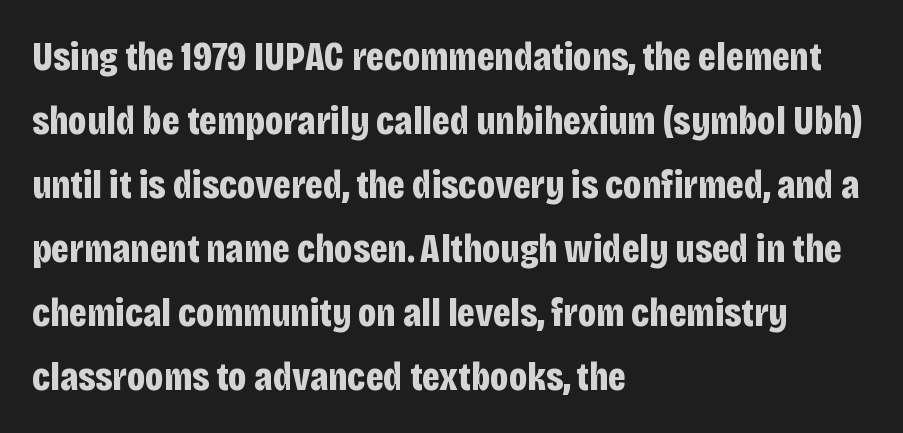
In terms of letterspacing, this is plain default setting. Does the type have serifs? No, each stem ends abruptly. Does the lettering tilt? It doesn't — this is upright. The letters advance in unequal steps, a hallmark of proportional type. Students, observe: this is what conventionally led text looks like.
